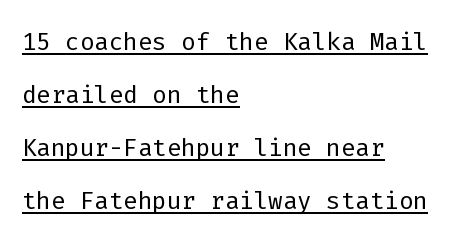
Nope, not italic — everything's standing straight. Rows of type keep a routine distance in the vertical direction. Stroke thickness stays within the range of a standard reading face or lighter. Note: no serifs on the glyphs.
